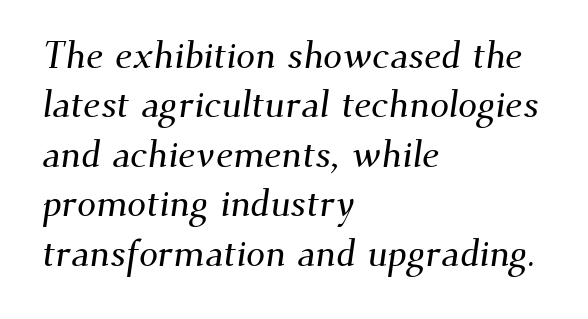
{"serif": "yes", "width": "normal", "stroke_contrast": "medium", "x_height": "small", "monospaced": "no", "underline": "no", "align": "left", "line_spacing": "normal", "line_spacing_ratio": 1.3, "letter_spacing": "normal", "letter_spacing_em": 0.0, "glyph_px": 38}
